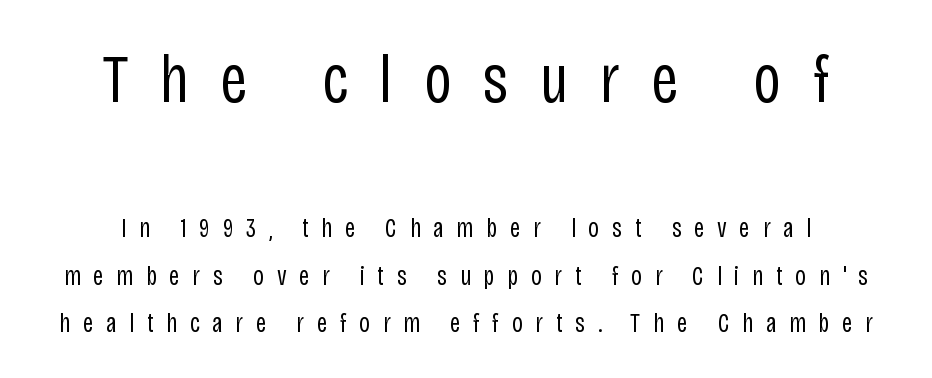
When letters stand straight like this, we call the style roman or upright. The horizontal fit of the characters is loose and conspicuously gappy. Does the type have serifs? No, each stem ends abruptly. Is the stroke heavy? The answer is a plain regular-or-lighter. These lines are rendered in a variable-pitch font.
